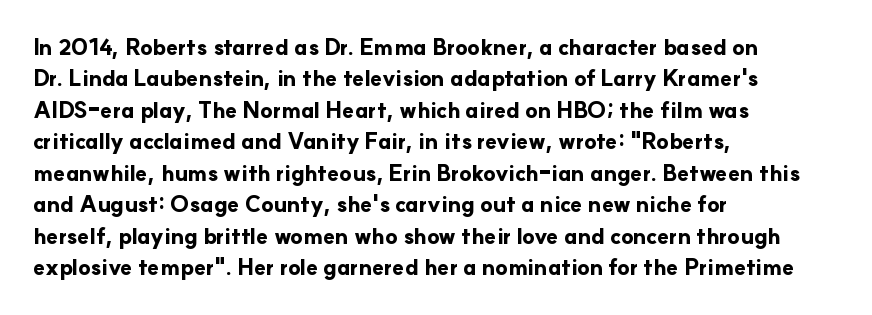
Q: Is the text bold? A: Yes.
Q: Is the text italic (slanted)? A: No, it is upright.
Q: Is the text underlined? A: No.
Q: How is the paragraph aligned? A: Left-aligned.
Q: Is the spacing between letters normal or unusually wide? A: Normal.
Q: Is the spacing between lines tight, normal or loose? A: Normal.
